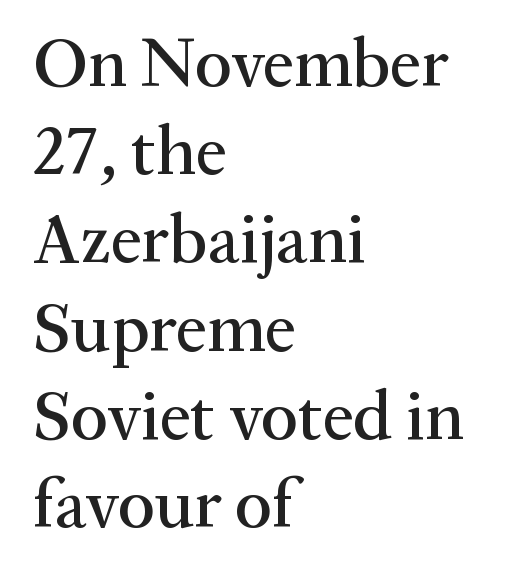
{"serif": "yes", "italic": "no", "width": "normal", "stroke_contrast": "medium", "x_height": "medium", "monospaced": "no", "underline": "no", "align": "left", "line_spacing": "normal", "line_spacing_ratio": 1.26, "letter_spacing": "normal", "letter_spacing_em": 0.0, "glyph_px": 70}
